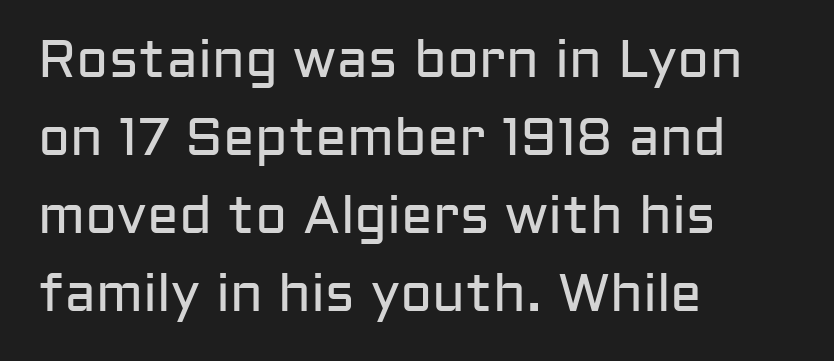
The image shows 53 px regular-weight sans-serif type, upright; set left-aligned, normal line spacing (1.47x), normal letter spacing, not underlined; low stroke contrast and a medium x-height.
